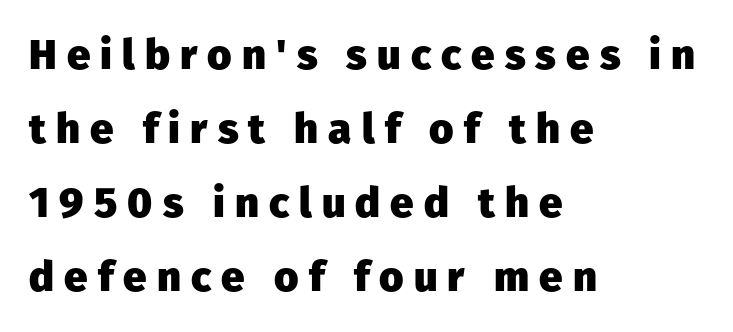
How are the letters spaced? Widely, with obvious added tracking. Clear beneath every line of the passage. Layout note: lines flush left. The face used here is proportionally spaced, like ordinary book or web type.
